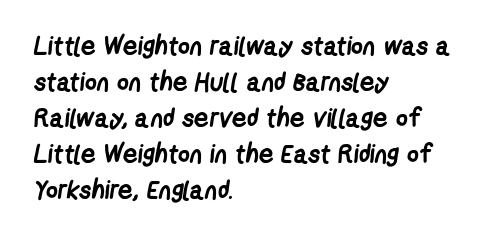
The image shows 26 px bold type; set left-aligned, normal line spacing (1.38x), normal letter spacing, not underlined.
